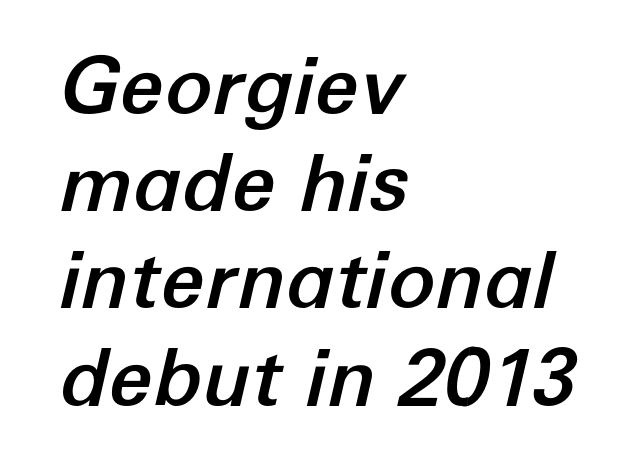
Leftover space on each line is placed entirely after the last word. Does extra space separate the letters? No, they use regular spacing. The space directly below the letters is spotless. Emphasis-style slanted type is in use.
